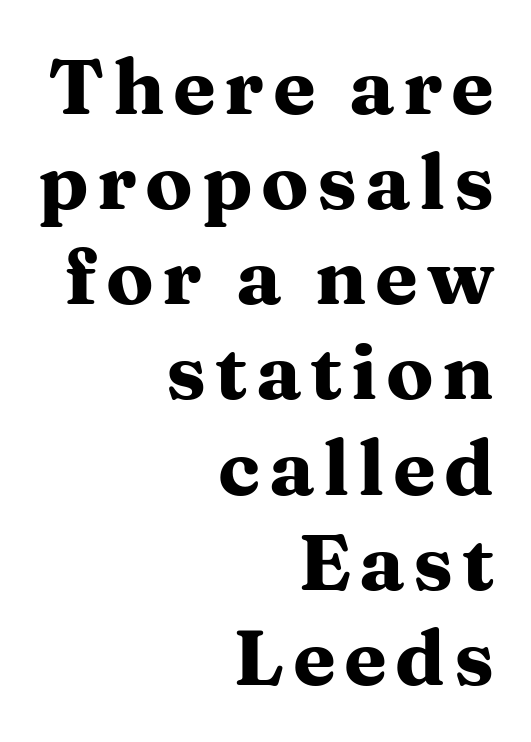
Plain, unruled lines of type. In CSS terms this would be text-align: right. The font family rendered here belongs to the serif group. Is this a fixed-width face? No — the glyphs have proportional, varying widths.
